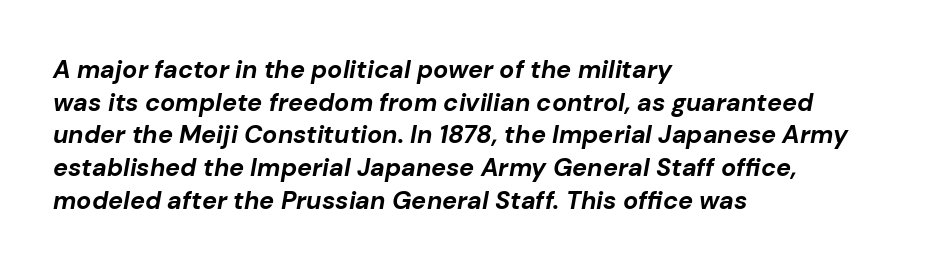
Q: Is the text bold? A: Yes.
Q: Is the text italic (slanted)? A: Yes, it leans right by about 10 degrees.
Q: Is the text underlined? A: No.
Q: How is the paragraph aligned? A: Left-aligned.
Q: Is the spacing between letters normal or unusually wide? A: Normal.
Q: Is the spacing between lines tight, normal or loose? A: Normal.
